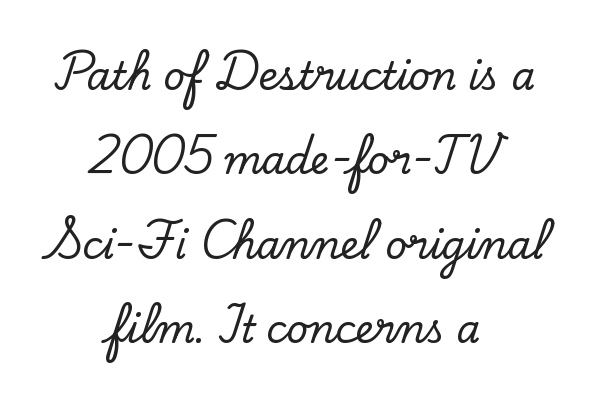
Q: Is the text italic (slanted)? A: Yes.
Q: Is the typeface a serif or a sans-serif typeface? A: Serif.
Q: Is the text underlined? A: No.
Q: How is the paragraph aligned? A: Centered.
Q: Is the spacing between letters normal or unusually wide? A: Normal.
Q: Is the spacing between lines tight, normal or loose? A: Loose.
Q: Width (condensed, normal, or wide)? A: Normal.
Q: Stroke contrast? A: Low.
Q: x-height? A: Small.
Q: Monospaced? A: No.
